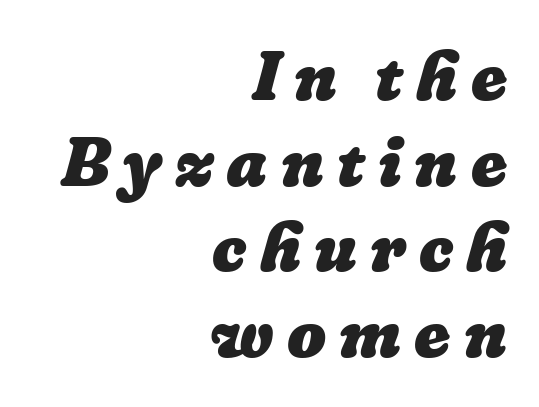
The ragged edge is on the left, which tells us the setting is flush right. Plain, unruled lines of type. Each glyph is drawn with heavy, bold strokes. The face used here is proportionally spaced, like ordinary book or web type.
